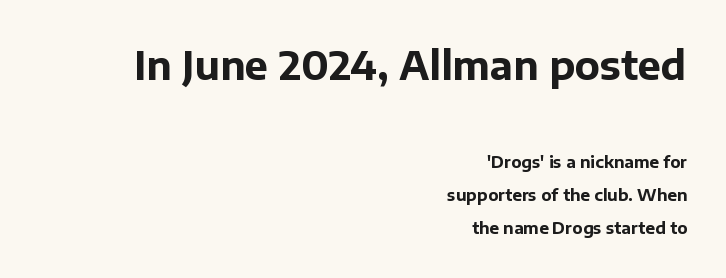
The image shows 39 px bold sans-serif type, upright; set right-aligned, loose line spacing (2.07x), normal letter spacing, not underlined; the first (top) block is 2.44x larger; low stroke contrast and a medium x-height.
